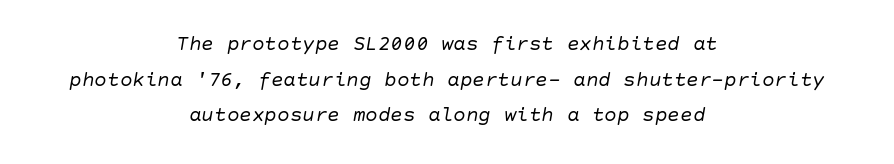
The image shows 21 px text type, italic (leaning right); set centered, normal line spacing (1.7x), normal letter spacing, not underlined.
